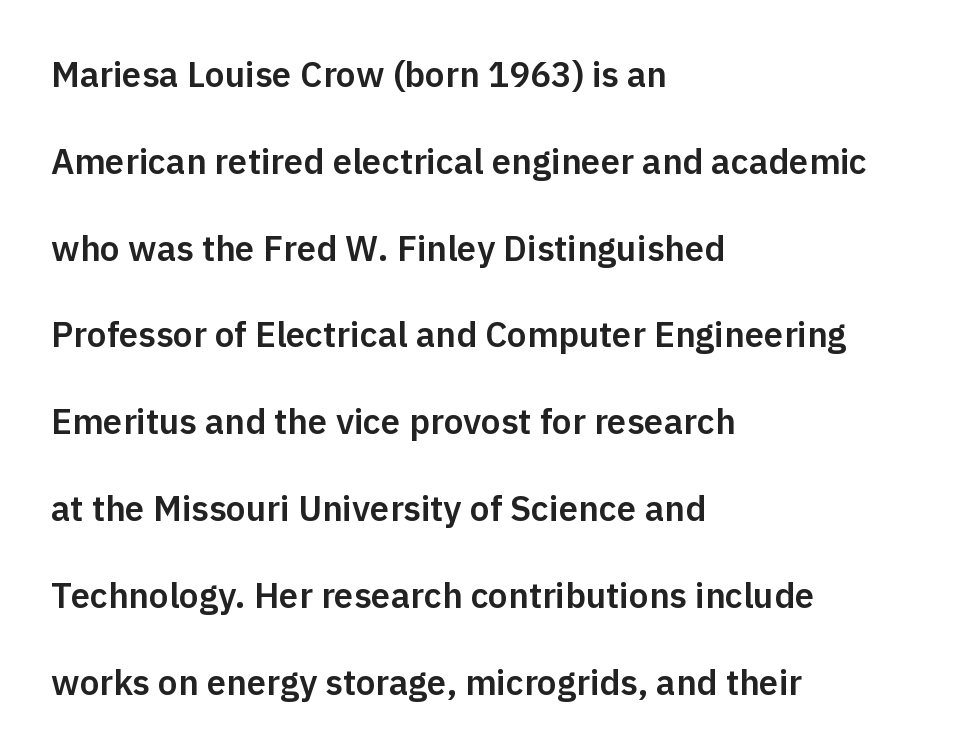
Q: Is the text italic (slanted)? A: No, it is upright.
Q: Is the typeface a serif or a sans-serif typeface? A: Sans-serif.
Q: Is the text underlined? A: No.
Q: How is the paragraph aligned? A: Left-aligned.
Q: Is the spacing between letters normal or unusually wide? A: Normal.
Q: Is the spacing between lines tight, normal or loose? A: Loose.
Q: Width (condensed, normal, or wide)? A: Normal.
Q: Stroke contrast? A: Low.
Q: x-height? A: Medium.
Q: Monospaced? A: No.
